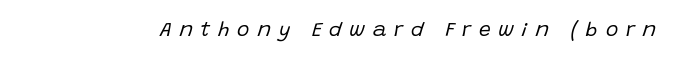
The image shows 21 px text type, italic (leaning right); set unusually wide letter spacing (+0.36 em), not underlined.
